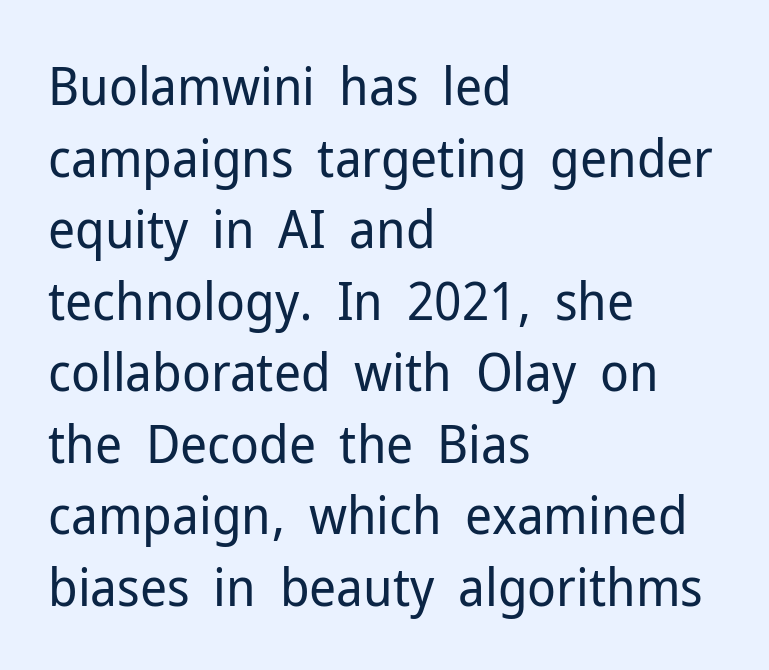
Q: Is the text bold? A: No.
Q: Is the text italic (slanted)? A: No, it is upright.
Q: Is the typeface a serif or a sans-serif typeface? A: Sans-serif.
Q: Is the text underlined? A: No.
Q: How is the paragraph aligned? A: Left-aligned.
Q: Is the spacing between letters normal or unusually wide? A: Normal.
Q: Is the spacing between lines tight, normal or loose? A: Normal.
Q: Width (condensed, normal, or wide)? A: Normal.
Q: Stroke contrast? A: Low.
Q: x-height? A: Medium.
Q: Monospaced? A: No.
